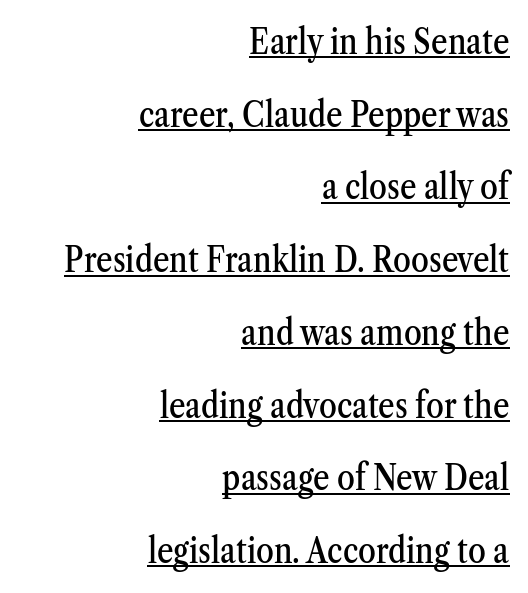
The image shows 36 px condensed serif type, upright; set right-aligned, loose line spacing (2.02x), normal letter spacing, underlined; medium stroke contrast and a medium x-height.
